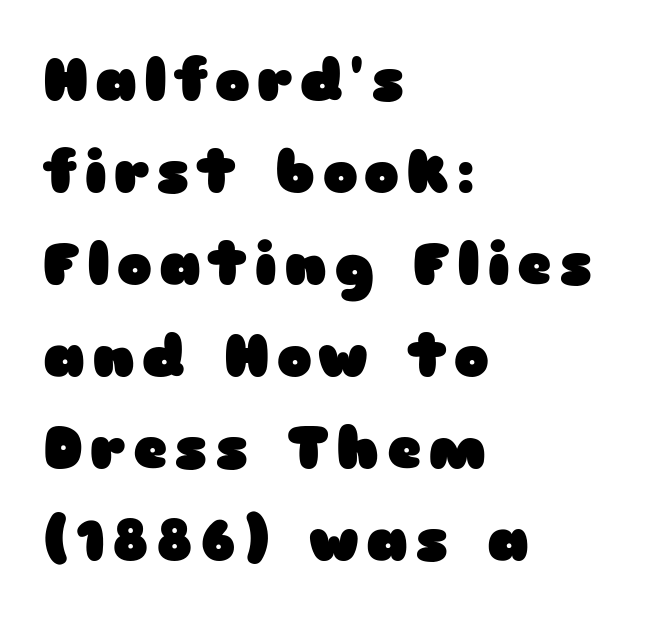
Q: Is the text bold? A: Yes.
Q: Is the text italic (slanted)? A: No, it is upright.
Q: Is the typeface a serif or a sans-serif typeface? A: Sans-serif.
Q: Is the text underlined? A: No.
Q: How is the paragraph aligned? A: Left-aligned.
Q: Is the spacing between lines tight, normal or loose? A: Normal.
Q: Width (condensed, normal, or wide)? A: Wide.
Q: Stroke contrast? A: Low.
Q: x-height? A: Medium.
Q: Monospaced? A: No.
